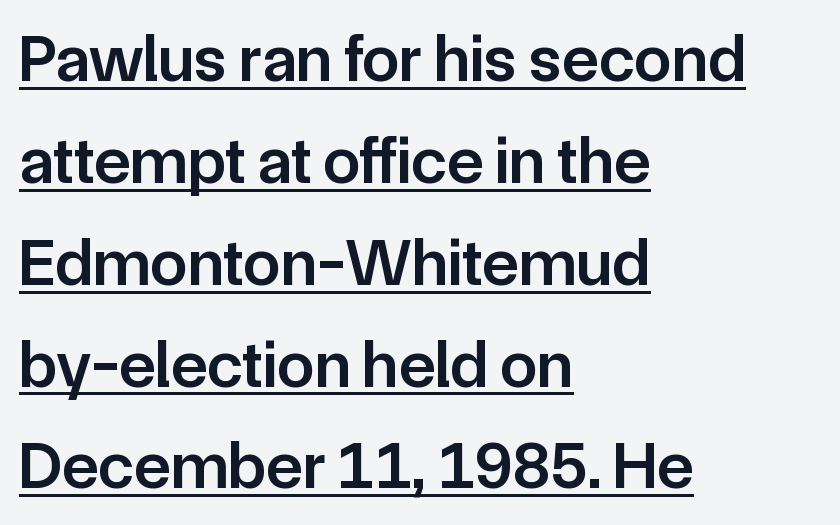
The image shows 67 px semibold sans-serif type, upright; set left-aligned, normal line spacing (1.52x), normal letter spacing, underlined; low stroke contrast and a medium x-height.
